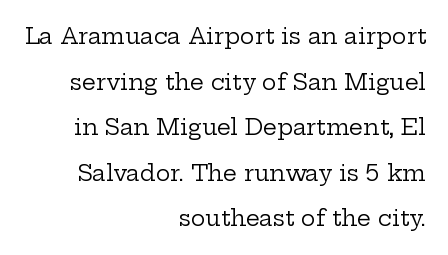
{"italic": "no", "bold": "no", "underline": "no", "align": "right", "line_spacing": "loose", "line_spacing_ratio": 2.07, "letter_spacing": "normal", "letter_spacing_em": 0.0, "glyph_px": 22}
